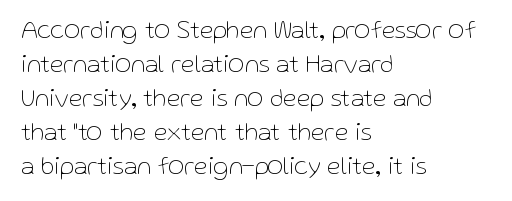
A normal amount of white space separates one row of letters from the next. Honestly, the letter spacing is just normal — you wouldn't notice it. The font's upright variant was chosen for this text. Is this a heavy cut? Hardly; it is regular or lighter. Caption: multi-line text, flush left, ragged right.
